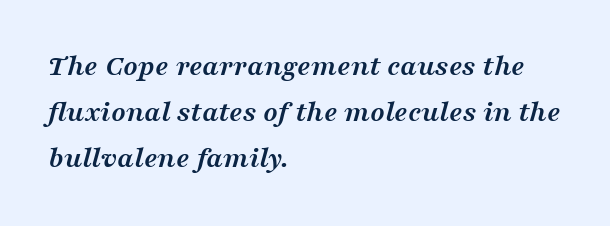
The image shows 30 px semibold, wide serif type, italic (leaning right); set left-aligned, normal line spacing (1.54x), normal letter spacing, not underlined; medium stroke contrast and a medium x-height.
